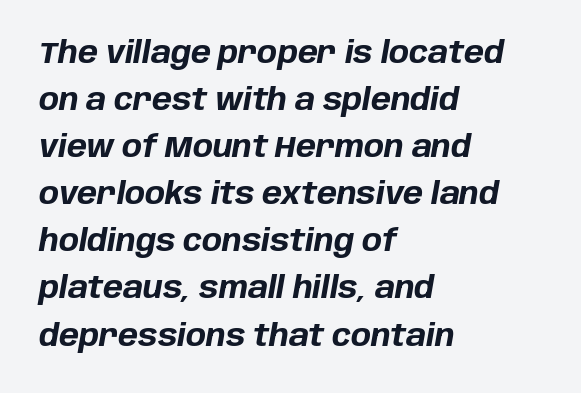
The image shows 30 px bold type, italic (leaning right); set left-aligned, normal line spacing (1.57x), normal letter spacing, not underlined; low stroke contrast and a large x-height.
